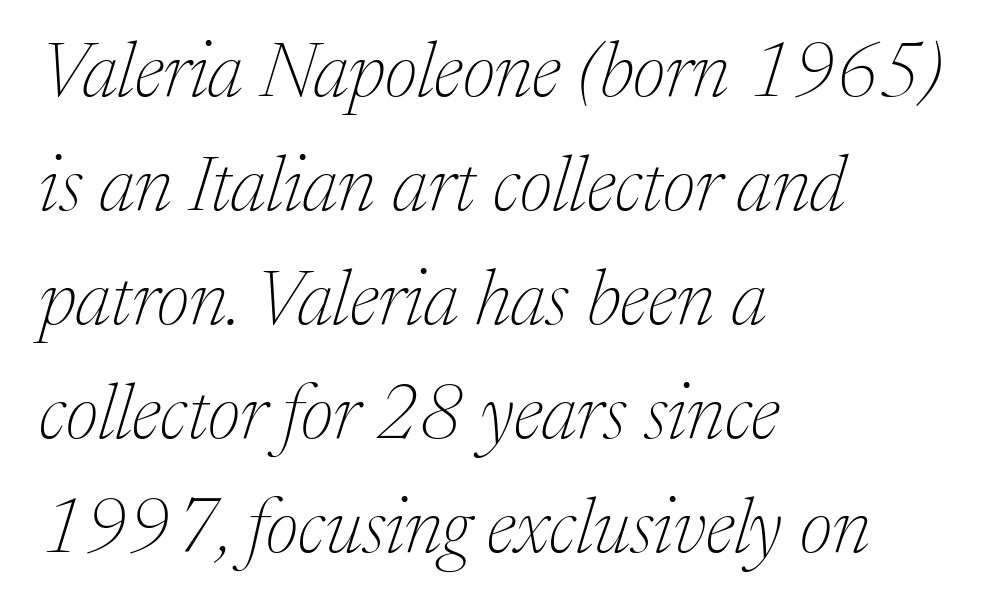
The image shows 77 px thin serif type, italic (leaning right); set left-aligned, normal line spacing (1.48x), normal letter spacing, not underlined; medium stroke contrast and a medium x-height.
